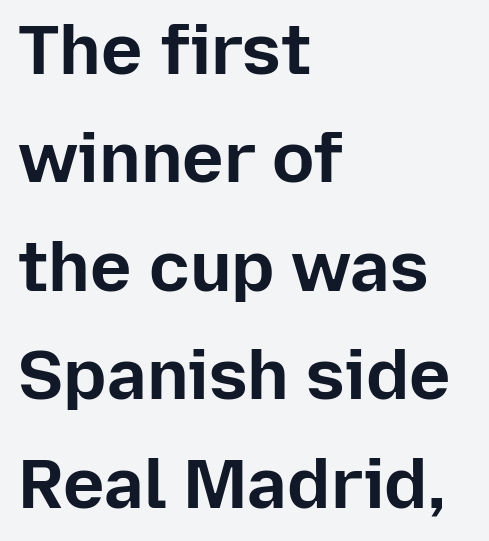
The image shows 70 px bold sans-serif type, upright; set left-aligned, normal line spacing (1.55x), normal letter spacing, not underlined; low stroke contrast and a medium x-height.
